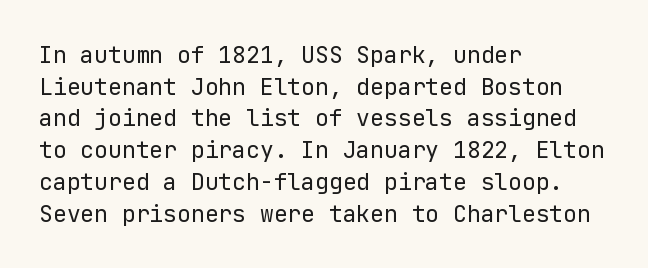
{"italic": "no", "bold": "no", "underline": "no", "align": "left", "line_spacing": "normal", "line_spacing_ratio": 1.38, "letter_spacing": "normal", "letter_spacing_em": 0.0, "glyph_px": 23}
